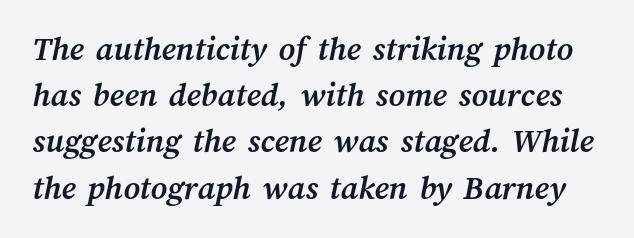
The rendering uses a moderate line-height, typical for paragraphs. The gap between lines stays unmarked. Each letter keeps its own natural width here, so spacing adapts to shape. Observe the ordinary spacing: letters are neighbours, not strangers. Heft: maximum for text — a bold.
